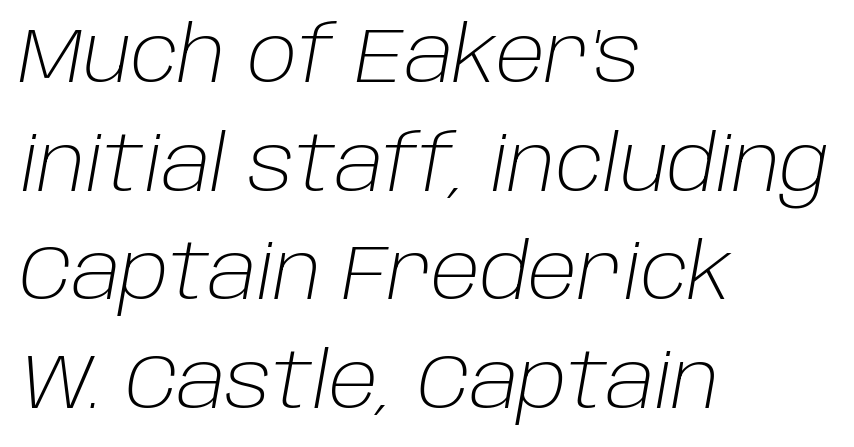
The passage shown is not bold in any degree. The baseline area is clear. Character widths vary here, with narrow letters taking less room than wide ones. This sample uses an oblique cut, with every glyph tilted off the vertical. The designer left line spacing at the default. The line texture is even and compact thanks to regular tracking.
